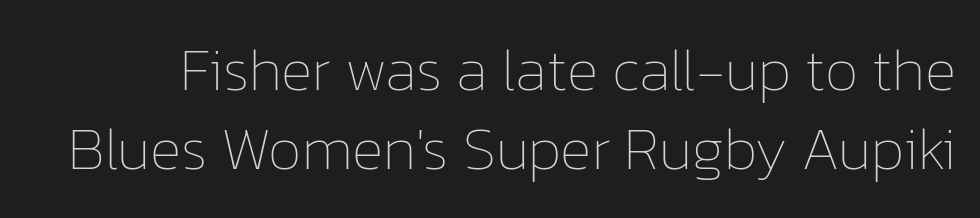
Q: Is the text bold? A: No.
Q: Is the text italic (slanted)? A: No, it is upright.
Q: Is the text underlined? A: No.
Q: Is the spacing between letters normal or unusually wide? A: Normal.
Q: Is the spacing between lines tight, normal or loose? A: Normal.
Q: Width (condensed, normal, or wide)? A: Normal.
Q: Stroke contrast? A: Low.
Q: x-height? A: Medium.
Q: Monospaced? A: No.
